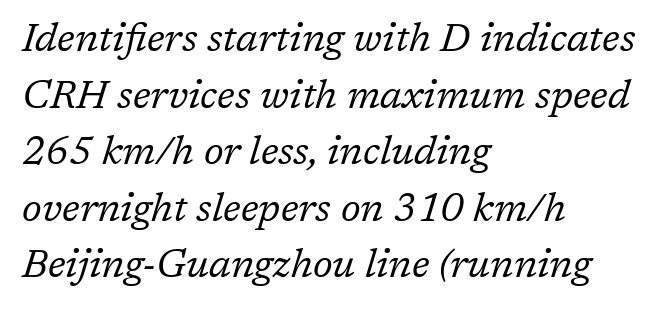
Q: Is the text bold? A: No.
Q: Is the text italic (slanted)? A: Yes, it leans right by about 17 degrees.
Q: Is the typeface a serif or a sans-serif typeface? A: Serif.
Q: Is the text underlined? A: No.
Q: How is the paragraph aligned? A: Left-aligned.
Q: Is the spacing between letters normal or unusually wide? A: Normal.
Q: Is the spacing between lines tight, normal or loose? A: Normal.
Q: Width (condensed, normal, or wide)? A: Normal.
Q: Stroke contrast? A: Low.
Q: x-height? A: Medium.
Q: Monospaced? A: No.
